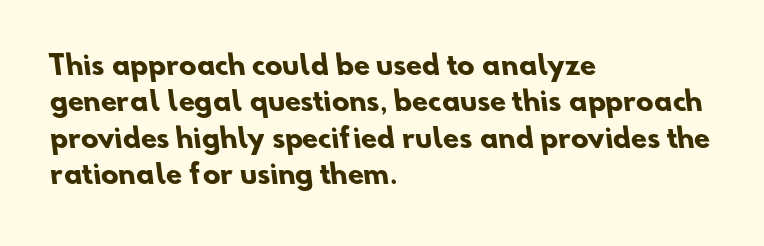
Q: Is the text bold? A: Yes.
Q: Is the text underlined? A: No.
Q: How is the paragraph aligned? A: Left-aligned.
Q: Is the spacing between letters normal or unusually wide? A: Normal.
Q: Is the spacing between lines tight, normal or loose? A: Normal.
